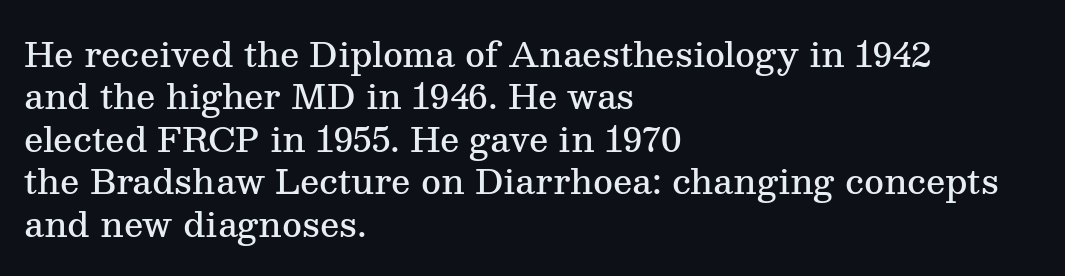
Q: Is the text bold? A: Semi-bold.
Q: Is the text italic (slanted)? A: No, it is upright.
Q: Is the typeface a serif or a sans-serif typeface? A: Serif.
Q: Is the text underlined? A: No.
Q: How is the paragraph aligned? A: Left-aligned.
Q: Is the spacing between letters normal or unusually wide? A: Normal.
Q: Is the spacing between lines tight, normal or loose? A: Normal.
Q: Width (condensed, normal, or wide)? A: Normal.
Q: Stroke contrast? A: Medium.
Q: x-height? A: Medium.
Q: Monospaced? A: No.
